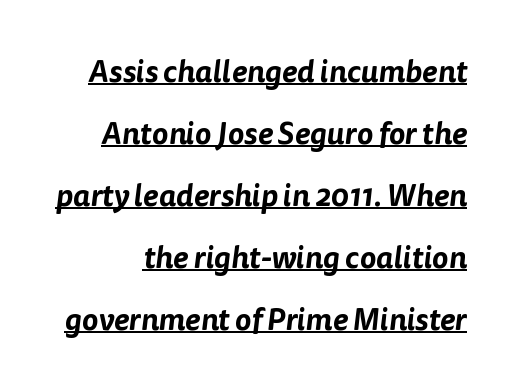
Q: Is the typeface a serif or a sans-serif typeface? A: Sans-serif.
Q: Is the text underlined? A: Yes.
Q: Is the spacing between letters normal or unusually wide? A: Normal.
Q: Is the spacing between lines tight, normal or loose? A: Loose.
Q: Width (condensed, normal, or wide)? A: Normal.
Q: Stroke contrast? A: Low.
Q: x-height? A: Medium.
Q: Monospaced? A: No.
